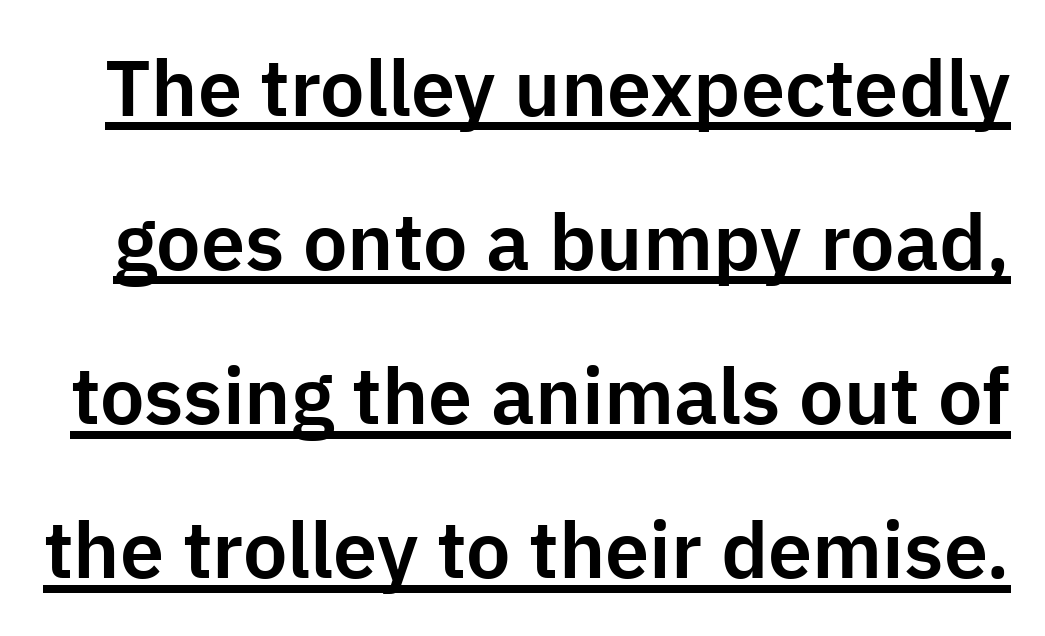
{"serif": "no", "italic": "no", "width": "normal", "stroke_contrast": "low", "x_height": "medium", "monospaced": "no", "underline": "yes", "line_spacing": "loose", "line_spacing_ratio": 1.95, "letter_spacing": "normal", "letter_spacing_em": 0.0, "glyph_px": 79}
